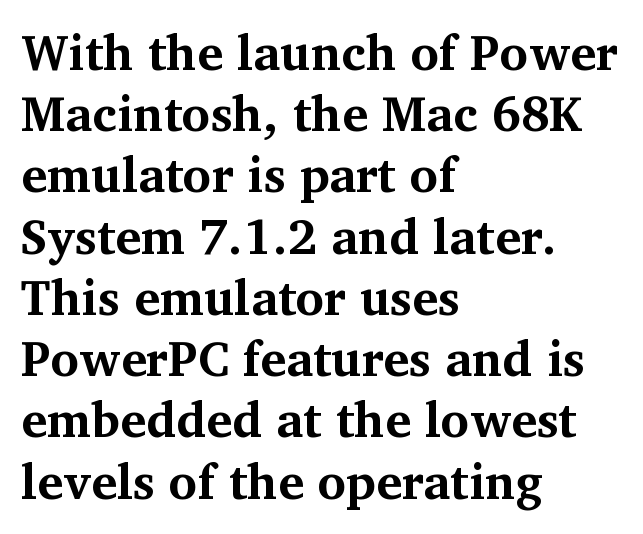
Examine the stroke ends and you'll spot serifs. You could not count columns in this text — the font is proportionally spaced. The characters look thick and weighty, a clear bold. The font's upright variant was chosen for this text. Standard letterfit; no display-style spreading of the glyphs.
